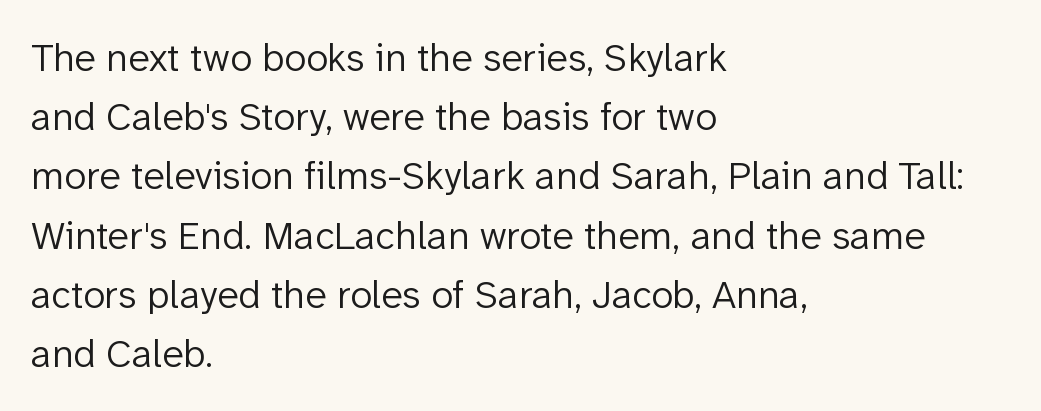
{"serif": "no", "italic": "no", "bold": "no", "weight": "light", "width": "normal", "stroke_contrast": "low", "x_height": "medium", "monospaced": "no", "underline": "no", "align": "left", "line_spacing": "normal", "line_spacing_ratio": 1.48, "letter_spacing": "normal", "letter_spacing_em": 0.0, "glyph_px": 40}
